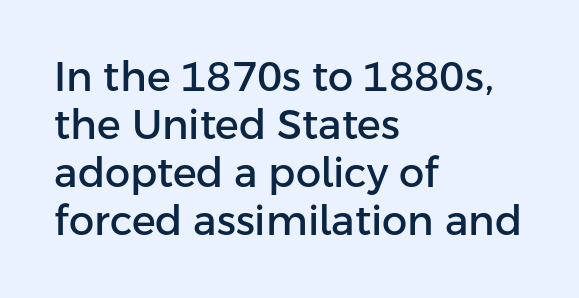
Q: Is the text italic (slanted)? A: No, it is upright.
Q: Is the typeface a serif or a sans-serif typeface? A: Sans-serif.
Q: Is the text underlined? A: No.
Q: How is the paragraph aligned? A: Left-aligned.
Q: Is the spacing between letters normal or unusually wide? A: Normal.
Q: Width (condensed, normal, or wide)? A: Normal.
Q: Stroke contrast? A: Low.
Q: x-height? A: Medium.
Q: Monospaced? A: No.
